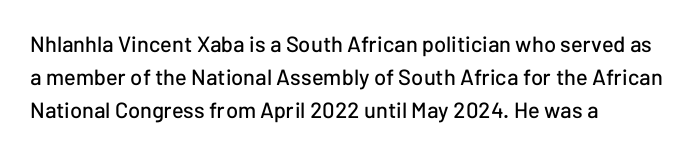
The image shows 22 px text type, upright; set left-aligned, normal line spacing (1.49x), normal letter spacing, not underlined.
